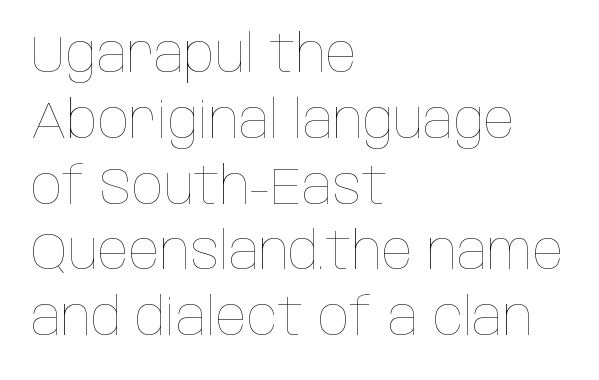
The image shows 51 px thin, condensed type, upright; set left-aligned, normal line spacing (1.29x), normal letter spacing, not underlined; low stroke contrast and a large x-height.
